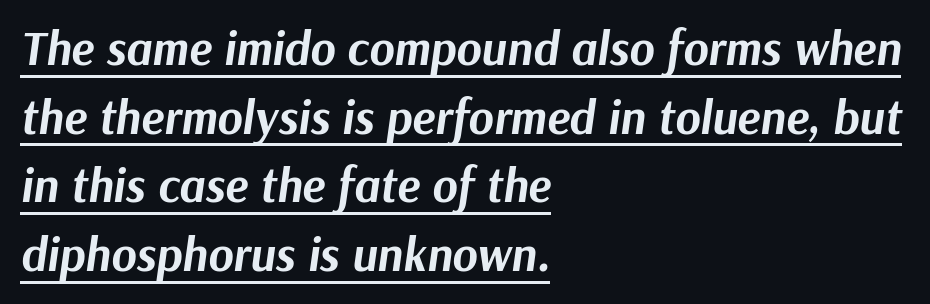
Q: Is the text bold? A: Yes.
Q: Is the text italic (slanted)? A: Yes, it leans right by about 9 degrees.
Q: Is the text underlined? A: Yes.
Q: How is the paragraph aligned? A: Left-aligned.
Q: Is the spacing between letters normal or unusually wide? A: Normal.
Q: Is the spacing between lines tight, normal or loose? A: Normal.
Q: Width (condensed, normal, or wide)? A: Normal.
Q: Stroke contrast? A: Medium.
Q: x-height? A: Medium.
Q: Monospaced? A: No.
